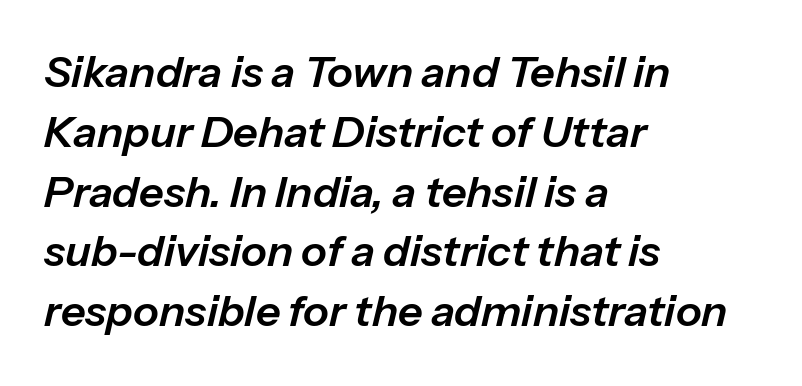
Q: Is the text italic (slanted)? A: Yes, it leans right by about 13 degrees.
Q: Is the text underlined? A: No.
Q: How is the paragraph aligned? A: Left-aligned.
Q: Is the spacing between letters normal or unusually wide? A: Normal.
Q: Is the spacing between lines tight, normal or loose? A: Normal.
Q: Width (condensed, normal, or wide)? A: Normal.
Q: Stroke contrast? A: Low.
Q: x-height? A: Medium.
Q: Monospaced? A: No.
